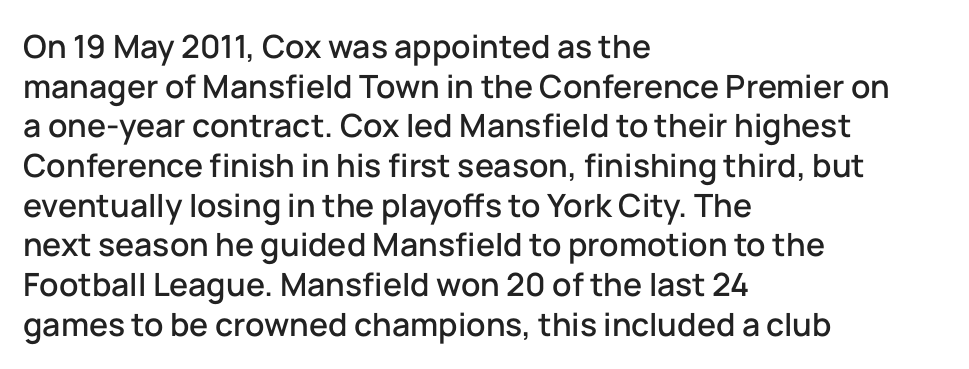
{"serif": "no", "italic": "no", "width": "normal", "stroke_contrast": "low", "x_height": "medium", "monospaced": "no", "underline": "no", "align": "left", "line_spacing_ratio": 1.24, "letter_spacing": "normal", "letter_spacing_em": 0.0, "glyph_px": 32}
